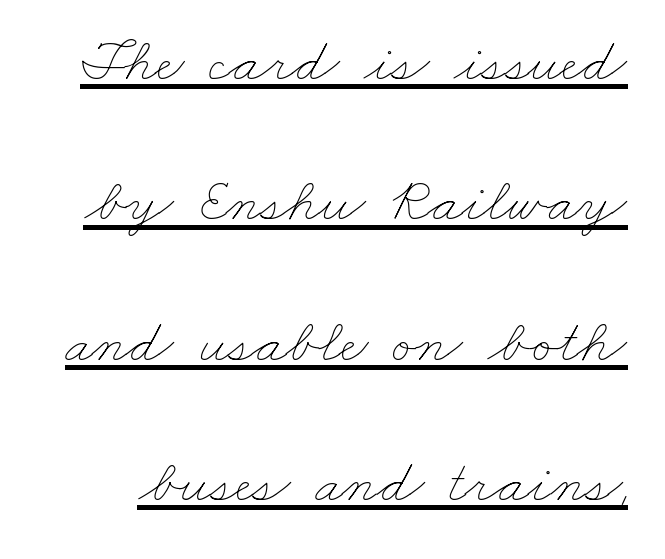
Compared with a typical body face, this is equally light or lighter still. Look at the tracking — it's just the regular setting, nothing added. Interline gaps are noticeably wide in this sample. Spacing verdict: proportional, widths tailored to each character.
